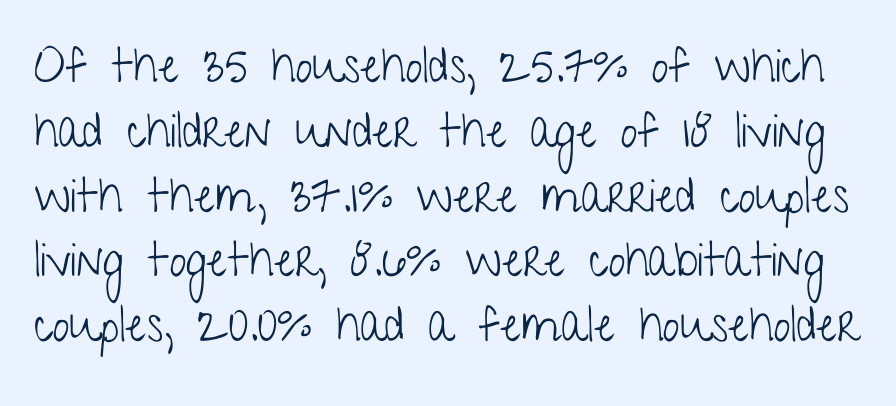
Q: Is the text bold? A: No.
Q: Is the text italic (slanted)? A: No, it is upright.
Q: Is the typeface a serif or a sans-serif typeface? A: Sans-serif.
Q: Is the text underlined? A: No.
Q: Is the spacing between letters normal or unusually wide? A: Normal.
Q: Is the spacing between lines tight, normal or loose? A: Normal.
Q: Width (condensed, normal, or wide)? A: Condensed.
Q: Stroke contrast? A: Low.
Q: x-height? A: Medium.
Q: Monospaced? A: No.
